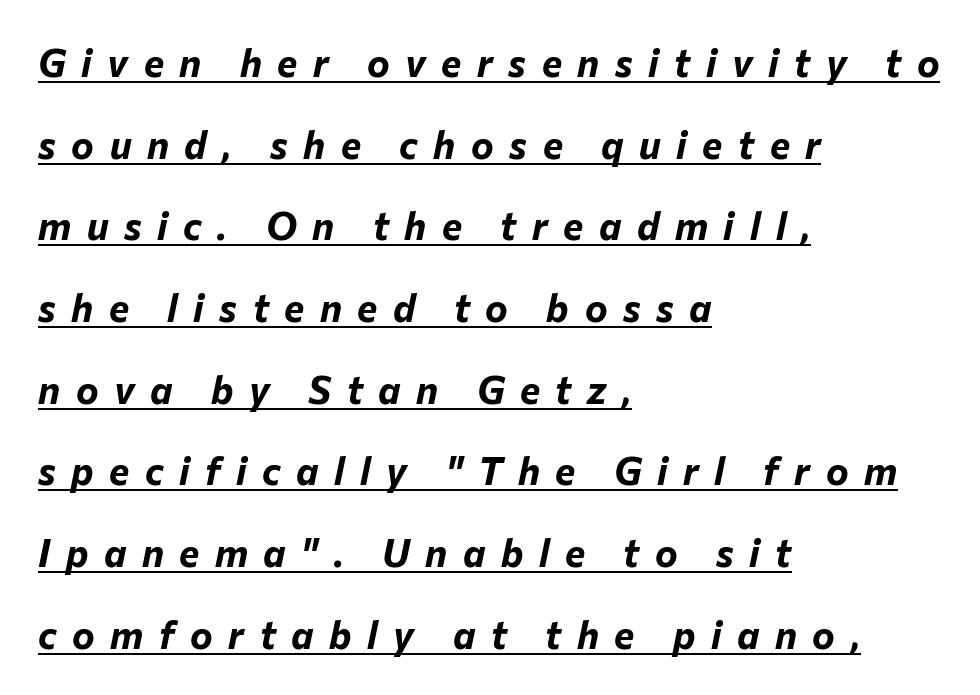
{"italic": "yes", "lean": "right", "slant_degrees": 12, "bold": "yes", "weight": "bold", "width": "normal", "stroke_contrast": "low", "x_height": "medium", "monospaced": "no", "underline": "yes", "align": "left", "line_spacing": "loose", "line_spacing_ratio": 2.15, "letter_spacing": "wide", "letter_spacing_em": 0.41, "glyph_px": 38}
